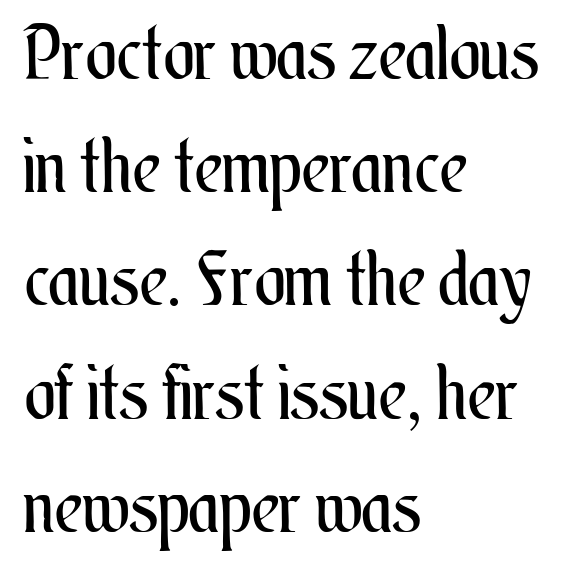
The image shows 74 px regular-weight, condensed type, upright; set left-aligned, normal line spacing (1.53x), normal letter spacing, not underlined; medium stroke contrast and a small x-height.
